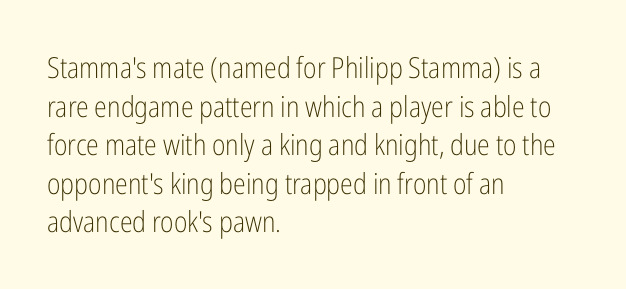
The space directly below the letters is spotless. Standard letterfit; no display-style spreading of the glyphs. The specimen reads as upright at a glance. The letters advance in unequal steps, a hallmark of proportional type.
